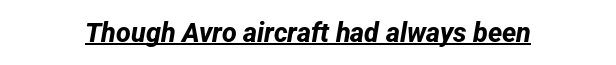
{"bold": "yes", "underline": "yes", "letter_spacing": "normal", "letter_spacing_em": 0.0, "glyph_px": 27}
